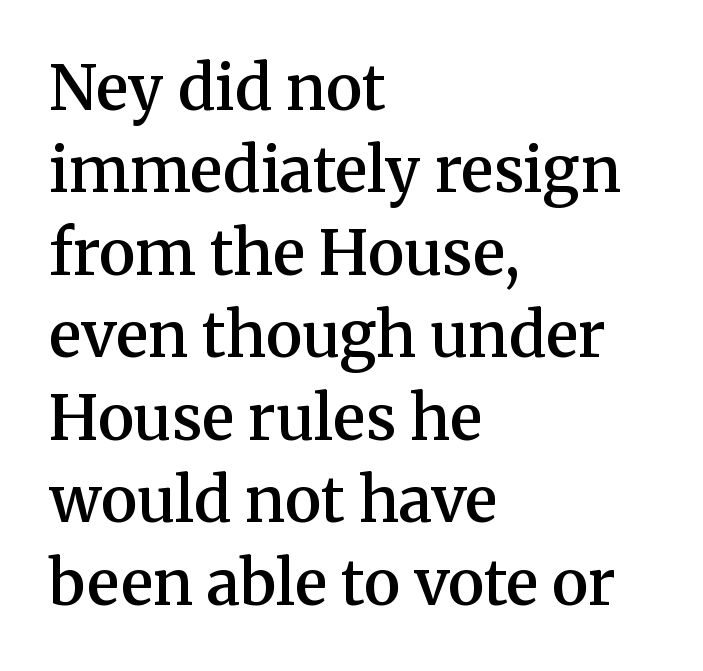
{"serif": "yes", "italic": "no", "bold": "semi", "weight": "semibold", "width": "normal", "stroke_contrast": "medium", "x_height": "medium", "monospaced": "no", "underline": "no", "align": "left", "line_spacing": "normal", "line_spacing_ratio": 1.33, "letter_spacing": "normal", "letter_spacing_em": 0.0, "glyph_px": 62}
